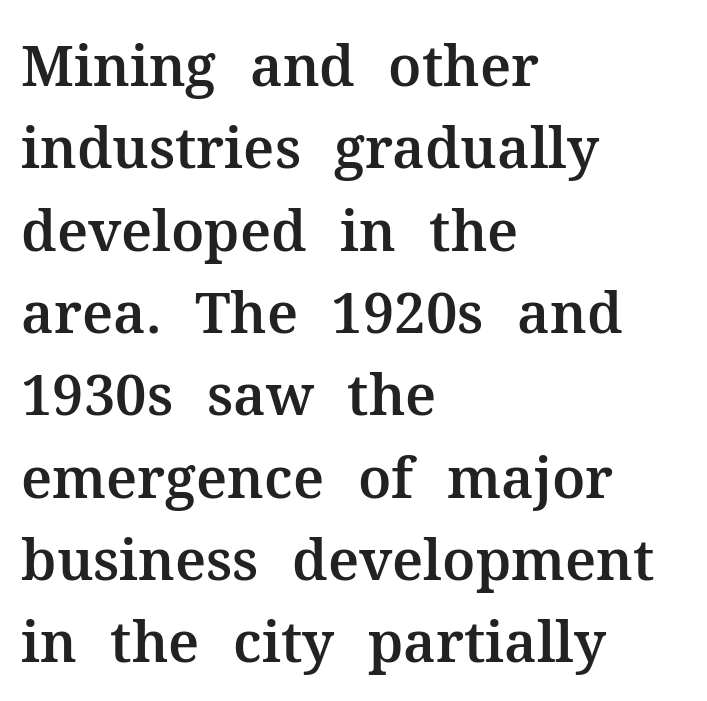
Bare-footed words on every line. The setting favours the left margin, as ordinary paragraphs usually do. Words appear dense and cohesive because spacing is normal. If you drew a line through each stem, it would be perfectly vertical. Note the varied advance widths — an 'i' is clearly narrower than an 'm'. If you measured baseline to baseline, you'd find a middling distance.
